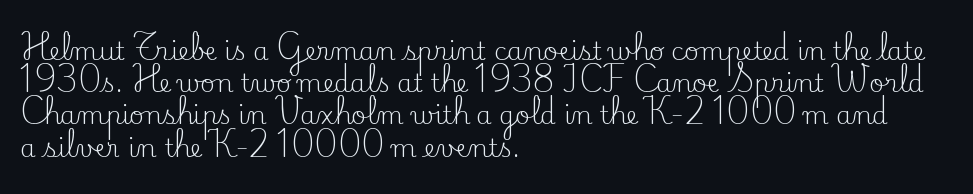
The image shows 25 px text type, upright; set left-aligned, normal line spacing (1.29x), normal letter spacing, not underlined.
